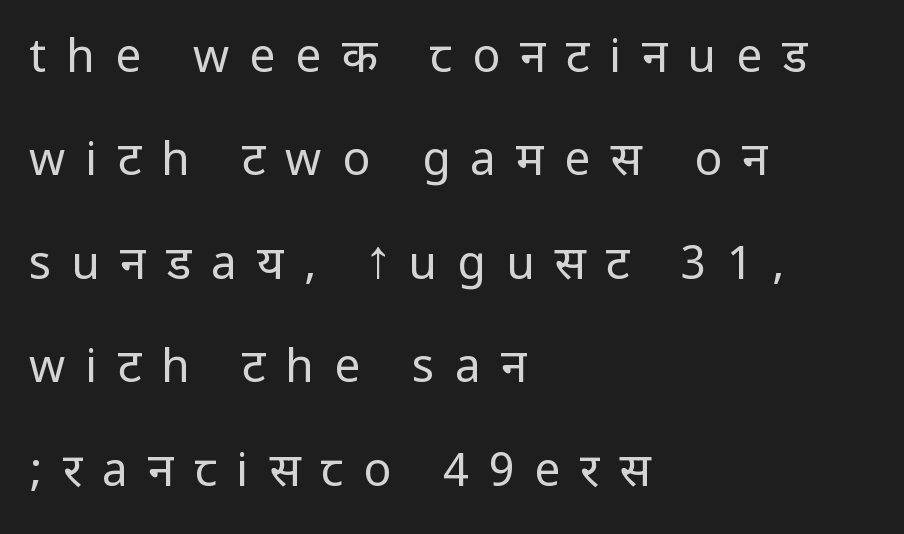
These glyphs show unthickened strokes, regular width or finer. Type style note: lacks serifs. Left-aligned paragraph, ragged on the right. The area under the type is left untouched. In terms of letterspacing, this is a distinctly airy, spread setting.
